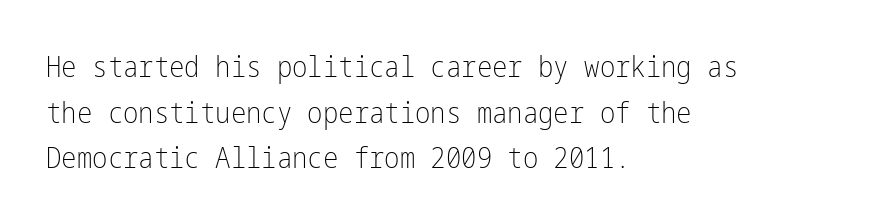
{"serif": "no", "italic": "no", "bold": "no", "weight": "light", "width": "condensed", "stroke_contrast": "low", "x_height": "medium", "underline": "no", "align": "left", "line_spacing": "normal", "line_spacing_ratio": 1.57, "letter_spacing": "normal", "letter_spacing_em": 0.0, "glyph_px": 29}
